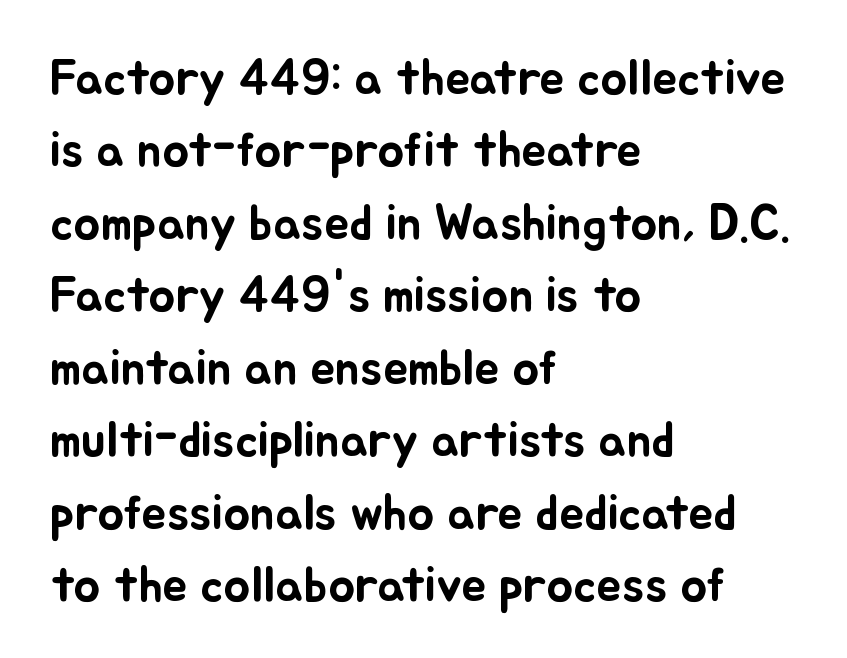
{"italic": "no", "width": "normal", "stroke_contrast": "low", "x_height": "small", "monospaced": "no", "underline": "no", "align": "left", "line_spacing": "normal", "line_spacing_ratio": 1.45, "letter_spacing": "normal", "letter_spacing_em": 0.0, "glyph_px": 50}
